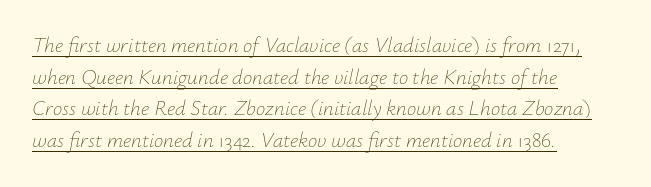
The image shows 21 px text type, italic (leaning right); set left-aligned, normal line spacing (1.51x), normal letter spacing, underlined.
